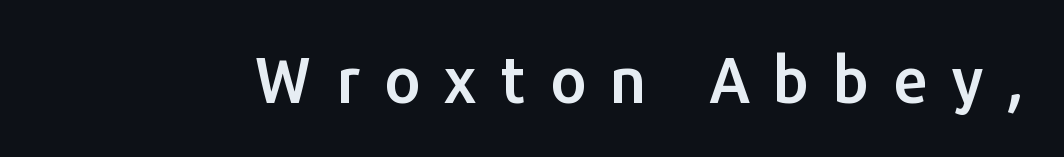
{"serif": "no", "italic": "no", "width": "normal", "stroke_contrast": "low", "x_height": "medium", "monospaced": "no", "underline": "no", "letter_spacing": "wide", "letter_spacing_em": 0.36, "glyph_px": 63}
